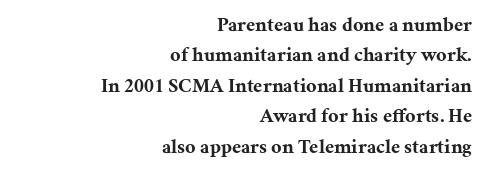
The image shows 20 px bold type, upright; set right-aligned, normal line spacing (1.52x), normal letter spacing, not underlined.
